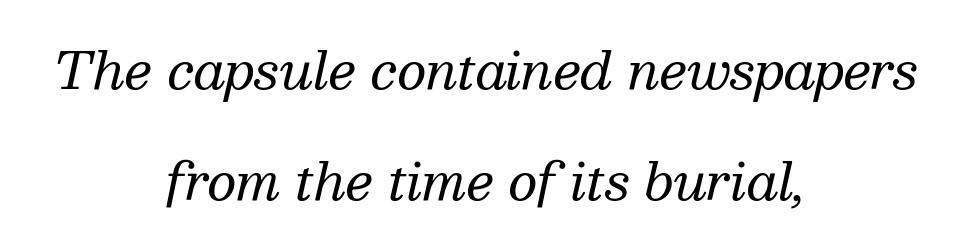
Q: Is the text bold? A: No.
Q: Is the text italic (slanted)? A: Yes, it leans right by about 13 degrees.
Q: Is the typeface a serif or a sans-serif typeface? A: Serif.
Q: Is the text underlined? A: No.
Q: How is the paragraph aligned? A: Centered.
Q: Is the spacing between letters normal or unusually wide? A: Normal.
Q: Is the spacing between lines tight, normal or loose? A: Loose.
Q: Width (condensed, normal, or wide)? A: Normal.
Q: Stroke contrast? A: Medium.
Q: x-height? A: Medium.
Q: Monospaced? A: No.
